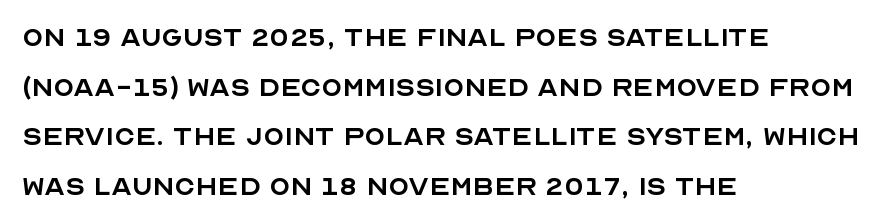
Q: Is the text bold? A: No.
Q: Is the text italic (slanted)? A: No, it is upright.
Q: Is the typeface a serif or a sans-serif typeface? A: Sans-serif.
Q: Is the text underlined? A: No.
Q: How is the paragraph aligned? A: Left-aligned.
Q: Is the spacing between letters normal or unusually wide? A: Normal.
Q: Is the spacing between lines tight, normal or loose? A: Normal.
Q: Width (condensed, normal, or wide)? A: Normal.
Q: x-height? A: Large.
Q: Monospaced? A: No.
